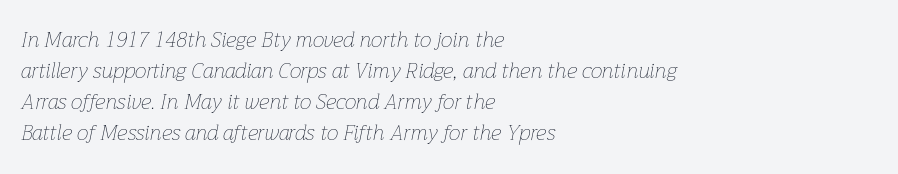
Anything drawn beneath the words? Only blank space. Leftover space on each line is placed entirely after the last word. These glyphs show unthickened strokes, regular width or finer. Quick note: interline space is typical. The horizontal fit of the characters is conventional and even. These lines were composed using italics.
